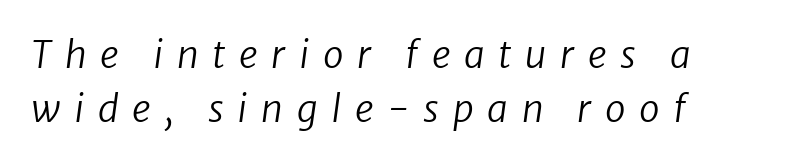
The image shows 37 px regular-weight sans-serif type; set left-aligned, normal line spacing (1.45x), unusually wide letter spacing (+0.37 em), not underlined; low stroke contrast and a medium x-height.
